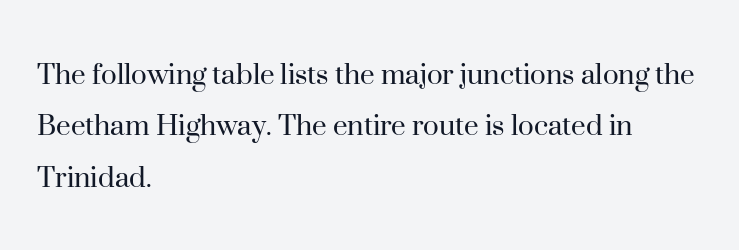
Q: Is the text bold? A: No.
Q: Is the text italic (slanted)? A: No, it is upright.
Q: Is the typeface a serif or a sans-serif typeface? A: Serif.
Q: Is the text underlined? A: No.
Q: How is the paragraph aligned? A: Left-aligned.
Q: Is the spacing between letters normal or unusually wide? A: Normal.
Q: Is the spacing between lines tight, normal or loose? A: Normal.
Q: Width (condensed, normal, or wide)? A: Normal.
Q: Stroke contrast? A: High.
Q: x-height? A: Small.
Q: Monospaced? A: No.
